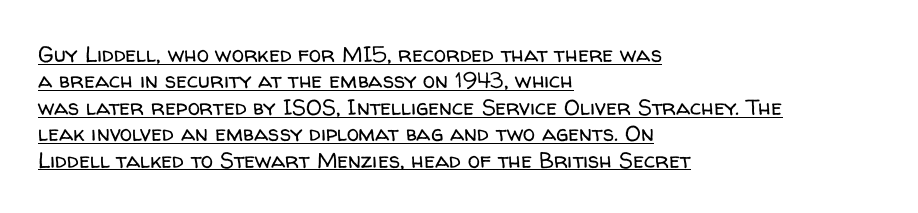
Q: Is the text bold? A: No.
Q: Is the text italic (slanted)? A: No, it is upright.
Q: Is the text underlined? A: Yes.
Q: How is the paragraph aligned? A: Left-aligned.
Q: Is the spacing between letters normal or unusually wide? A: Normal.
